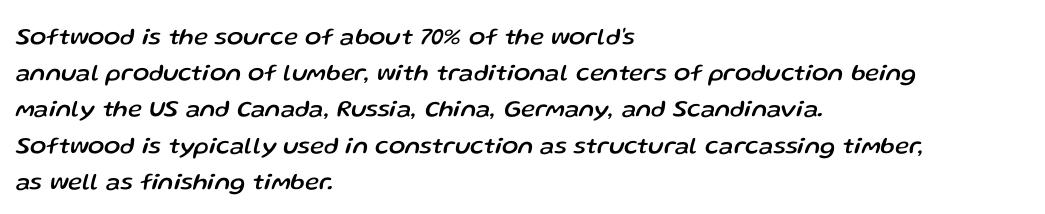
The image shows 24 px text type, italic (leaning right); set left-aligned, normal line spacing (1.51x), normal letter spacing, not underlined.
